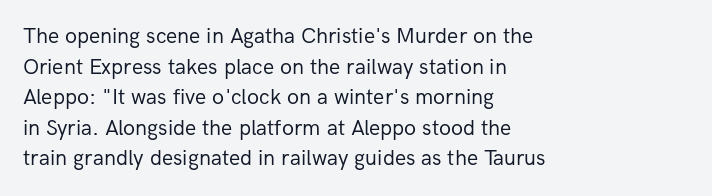
{"italic": "no", "bold": "no", "underline": "no", "align": "left", "line_spacing": "normal", "line_spacing_ratio": 1.39, "letter_spacing": "normal", "letter_spacing_em": 0.0, "glyph_px": 22}
